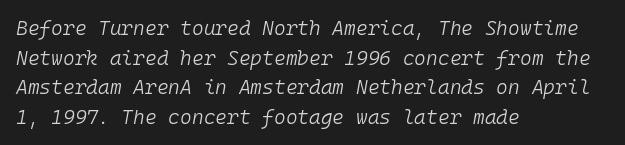
{"italic": "yes", "lean": "right", "slant_degrees": 10, "bold": "no", "underline": "no", "align": "left", "line_spacing": "normal", "line_spacing_ratio": 1.48, "letter_spacing": "normal", "letter_spacing_em": 0.0, "glyph_px": 20}
